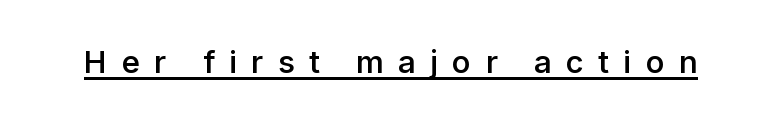
The image shows 31 px semibold sans-serif type, upright; set unusually wide letter spacing (+0.46 em), underlined; low stroke contrast and a medium x-height.
